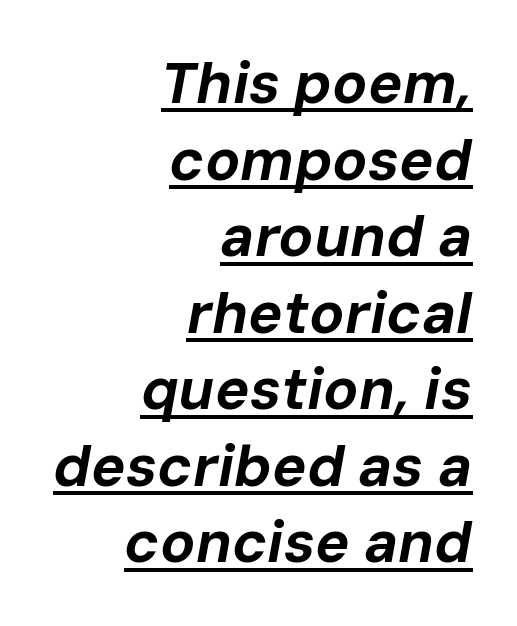
Q: Is the text bold? A: Yes.
Q: Is the text italic (slanted)? A: Yes, it leans right by about 10 degrees.
Q: Is the text underlined? A: Yes.
Q: How is the paragraph aligned? A: Right-aligned.
Q: Is the spacing between letters normal or unusually wide? A: Normal.
Q: Is the spacing between lines tight, normal or loose? A: Normal.
Q: Width (condensed, normal, or wide)? A: Normal.
Q: Stroke contrast? A: Low.
Q: x-height? A: Medium.
Q: Monospaced? A: No.
